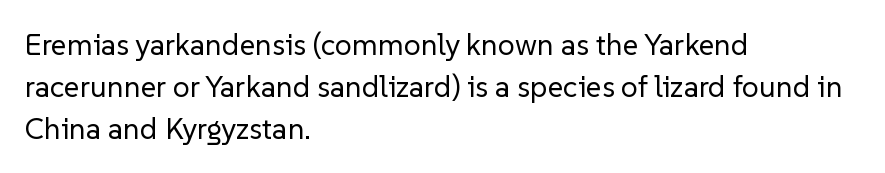
The image shows 30 px regular-weight sans-serif type, upright; set left-aligned, normal line spacing (1.4x), normal letter spacing, not underlined; low stroke contrast and a medium x-height.
